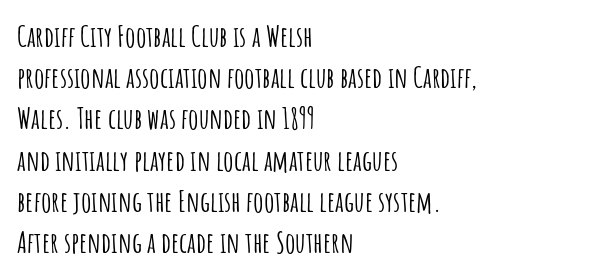
A bare baseline throughout the passage. Rendered with straight, roman letterforms. Glyph-to-glyph distance matches everyday printed text. Which margin do the lines hug? The left one — the right edge is uneven. Each new line begins a customary step beneath the previous one.
